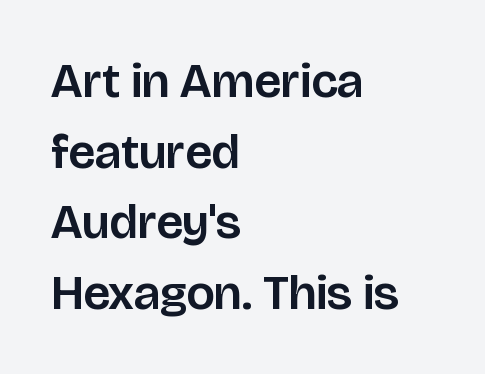
The image shows 49 px sans-serif type, upright; set left-aligned, normal line spacing (1.44x), normal letter spacing, not underlined; low stroke contrast and a large x-height.
